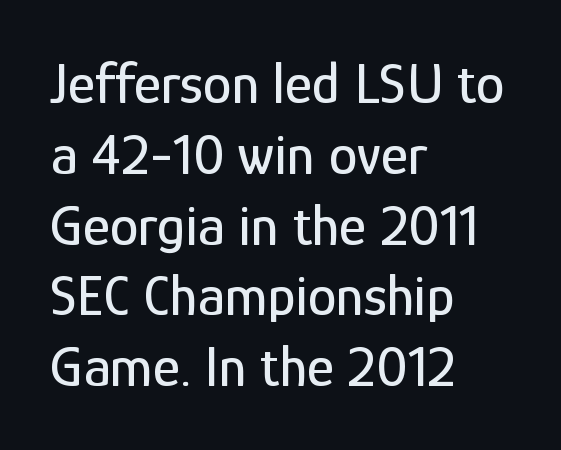
Posture: straight, roman, zero tilt. Look at the tracking — it's just the regular setting, nothing added. Spacing verdict: proportional, widths tailored to each character. Glance below the letters and you will spot only blank space. Letterform terminals end flat and unadorned throughout the passage.
